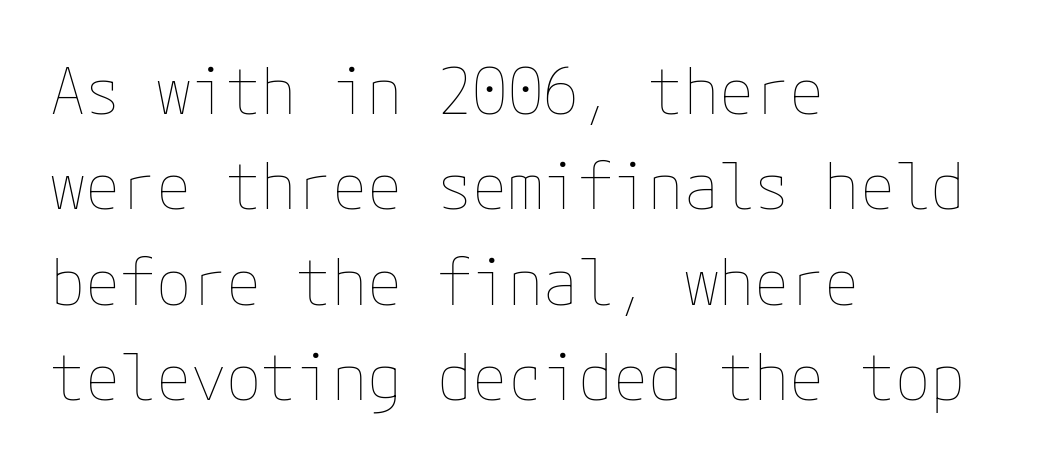
Q: Is the text bold? A: No.
Q: Is the text italic (slanted)? A: No, it is upright.
Q: Is the text underlined? A: No.
Q: How is the paragraph aligned? A: Left-aligned.
Q: Is the spacing between letters normal or unusually wide? A: Normal.
Q: Is the spacing between lines tight, normal or loose? A: Normal.
Q: Width (condensed, normal, or wide)? A: Normal.
Q: Stroke contrast? A: Low.
Q: x-height? A: Medium.
